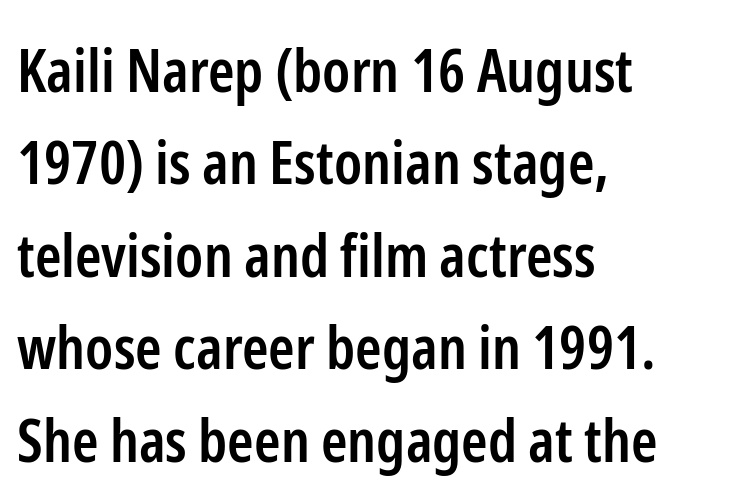
{"serif": "no", "italic": "no", "bold": "semi", "weight": "semibold", "width": "condensed", "stroke_contrast": "low", "x_height": "medium", "monospaced": "no", "underline": "no", "align": "left", "line_spacing": "normal", "line_spacing_ratio": 1.54, "letter_spacing": "normal", "letter_spacing_em": 0.0, "glyph_px": 60}
